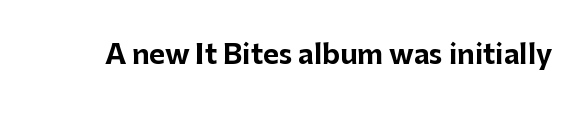
What stands out about the letter spacing? Nothing — it is the standard amount. No italicization has been applied; the sample stays upright. The gap between lines stays unmarked. Thick stems and heavy bowls — unmistakably bold.
